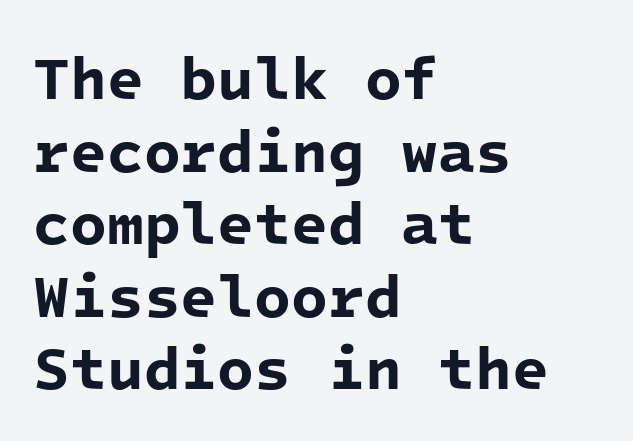
Q: Is the text bold? A: Yes.
Q: Is the typeface a serif or a sans-serif typeface? A: Sans-serif.
Q: Is the text underlined? A: No.
Q: How is the paragraph aligned? A: Left-aligned.
Q: Is the spacing between letters normal or unusually wide? A: Normal.
Q: Width (condensed, normal, or wide)? A: Normal.
Q: Stroke contrast? A: Low.
Q: x-height? A: Medium.
Q: Monospaced? A: Yes.
